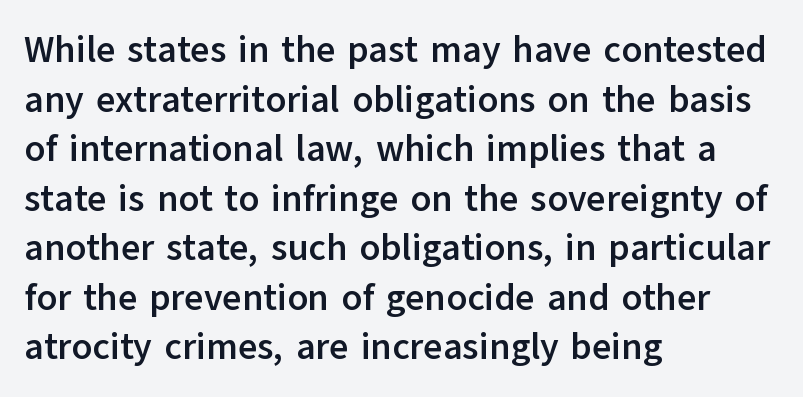
Horizontal alignment here is leftward, the default for most running prose. Observe the ordinary spacing: letters are neighbours, not strangers. The designer went with a sans here, leaving each stem footless. The letters advance in unequal steps, a hallmark of proportional type. These lines were composed using upright roman letters. Decoration check: the copy has no underline.
